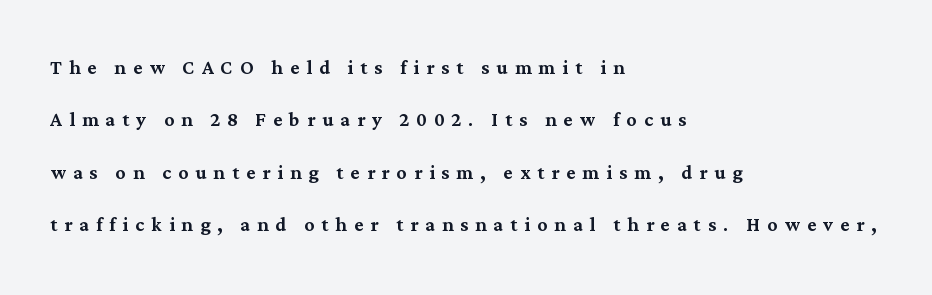
{"italic": "no", "underline": "no", "align": "left", "line_spacing": "loose", "line_spacing_ratio": 2.1, "letter_spacing": "wide", "letter_spacing_em": 0.28, "glyph_px": 25}
